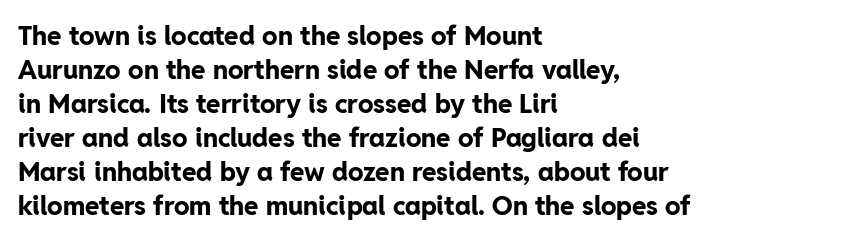
{"italic": "no", "bold": "yes", "underline": "no", "align": "left", "line_spacing": "normal", "line_spacing_ratio": 1.31, "letter_spacing": "normal", "letter_spacing_em": 0.0, "glyph_px": 26}
